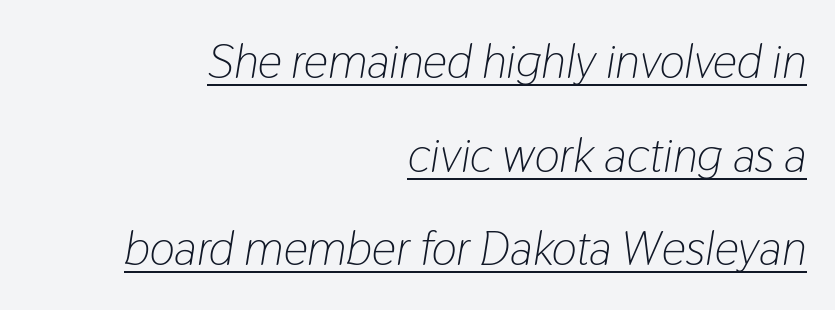
The image shows 48 px light, condensed type, italic (leaning right); set right-aligned, loose line spacing (1.95x), normal letter spacing, underlined; low stroke contrast and a medium x-height.
